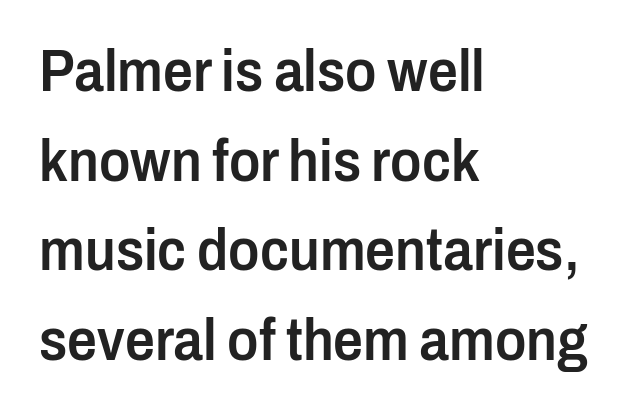
{"serif": "no", "italic": "no", "bold": "semi", "weight": "semibold", "width": "condensed", "stroke_contrast": "low", "x_height": "medium", "monospaced": "no", "underline": "no", "align": "left", "line_spacing": "normal", "line_spacing_ratio": 1.52, "letter_spacing": "normal", "letter_spacing_em": 0.0, "glyph_px": 59}
